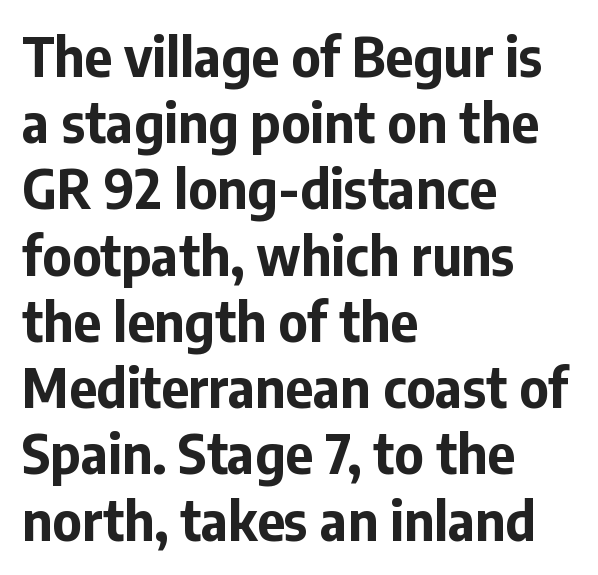
The image shows 53 px bold sans-serif type, upright; set left-aligned, normal line spacing (1.25x), normal letter spacing, not underlined; low stroke contrast and a medium x-height.
